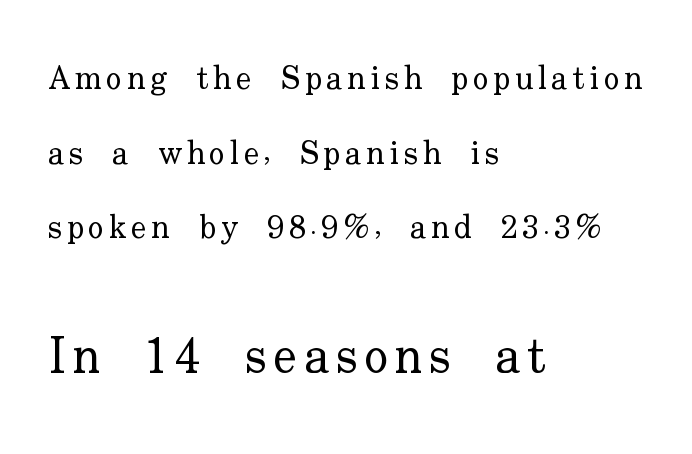
Q: Is the text bold? A: No.
Q: Is the text italic (slanted)? A: No, it is upright.
Q: Is the typeface a serif or a sans-serif typeface? A: Serif.
Q: Is the text underlined? A: No.
Q: How is the paragraph aligned? A: Left-aligned.
Q: Is the spacing between lines tight, normal or loose? A: Loose.
Q: Which block of text is set in a larger size, the first (top) or the second (bottom)? A: The second (bottom) one.
Q: Width (condensed, normal, or wide)? A: Normal.
Q: Stroke contrast? A: Low.
Q: x-height? A: Small.
Q: Monospaced? A: No.
